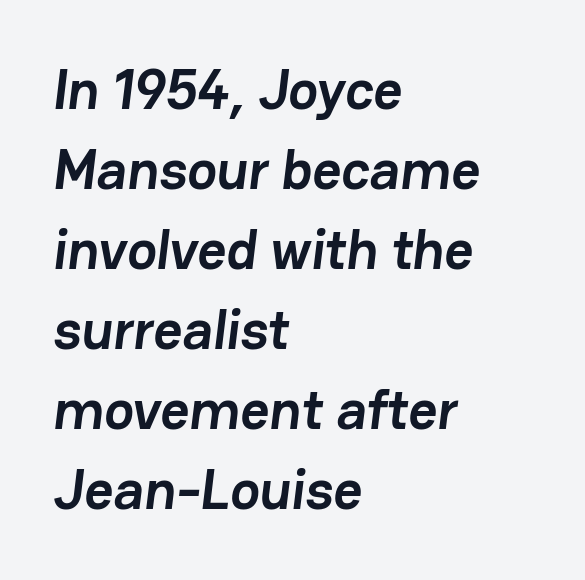
To sum up the face: it is a sans, with no serifs. Weight: bold. These lines are rendered in a variable-pitch font. Students, note that the glyphs here touch the page at normal intervals. Lines of text with bare space underneath.
